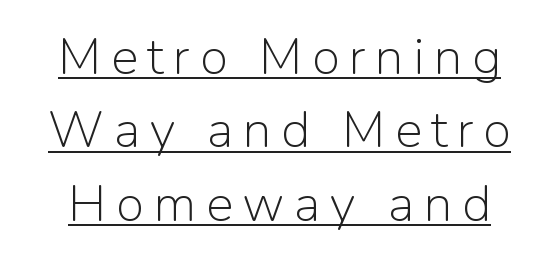
Character widths vary here, with narrow letters taking less room than wide ones. Honestly, the underline is the first thing you notice here. Nope, no serifs anywhere on these letters. Regular leading. Stems and bowls with no extra thickness — not bold. No italicization has been applied; the sample stays upright.
